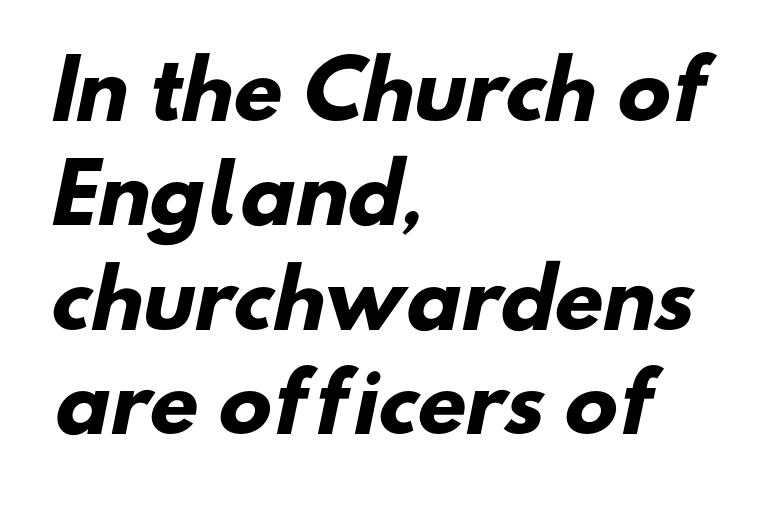
Q: Is the text bold? A: Yes.
Q: Is the typeface a serif or a sans-serif typeface? A: Sans-serif.
Q: Is the text underlined? A: No.
Q: How is the paragraph aligned? A: Left-aligned.
Q: Is the spacing between letters normal or unusually wide? A: Normal.
Q: Is the spacing between lines tight, normal or loose? A: Normal.
Q: Width (condensed, normal, or wide)? A: Normal.
Q: Stroke contrast? A: Low.
Q: x-height? A: Small.
Q: Monospaced? A: No.
